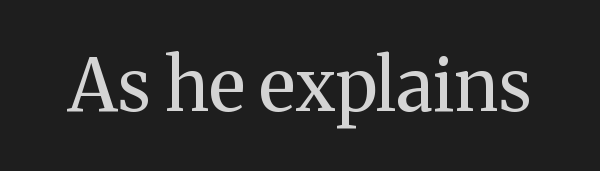
The image shows 72 px regular-weight serif type, upright; set normal letter spacing, not underlined; medium stroke contrast and a medium x-height.
